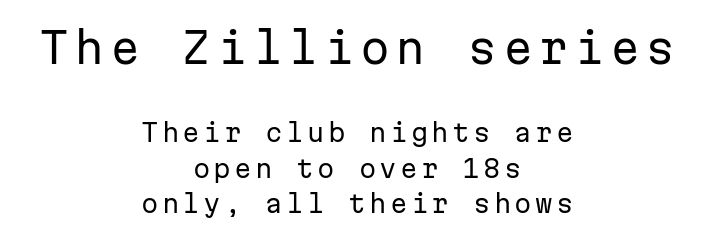
The image shows 43 px regular-weight sans-serif type, upright, monospaced; set centered, normal line spacing (1.43x), not underlined; the first (top) block is 1.72x larger; low stroke contrast and a medium x-height.
